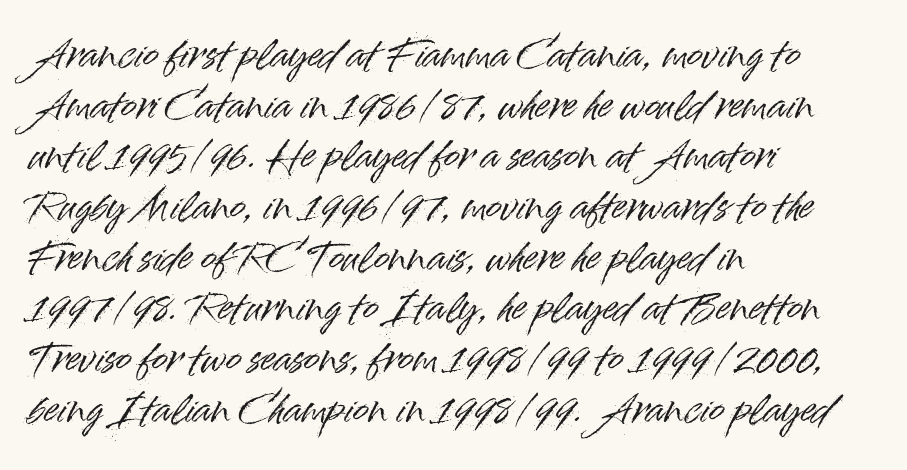
{"serif": "no", "width": "normal", "stroke_contrast": "high", "x_height": "small", "monospaced": "no", "underline": "no", "align": "left", "line_spacing": "normal", "line_spacing_ratio": 1.37, "letter_spacing": "normal", "letter_spacing_em": 0.0, "glyph_px": 37}
